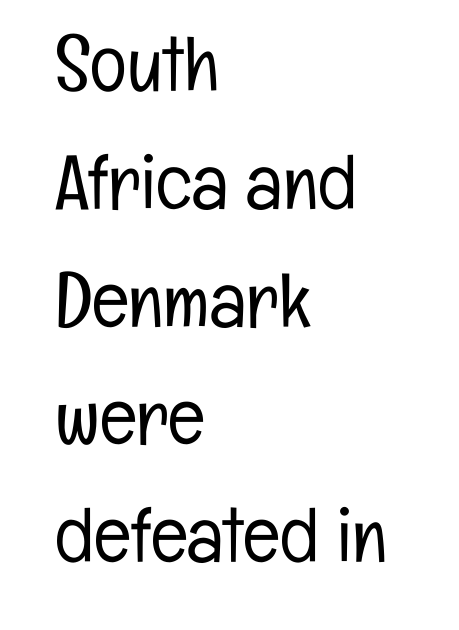
{"serif": "no", "italic": "no", "bold": "no", "weight": "light", "width": "condensed", "stroke_contrast": "low", "x_height": "medium", "monospaced": "no", "underline": "no", "align": "left", "line_spacing": "normal", "line_spacing_ratio": 1.53, "letter_spacing": "normal", "letter_spacing_em": 0.0, "glyph_px": 77}
